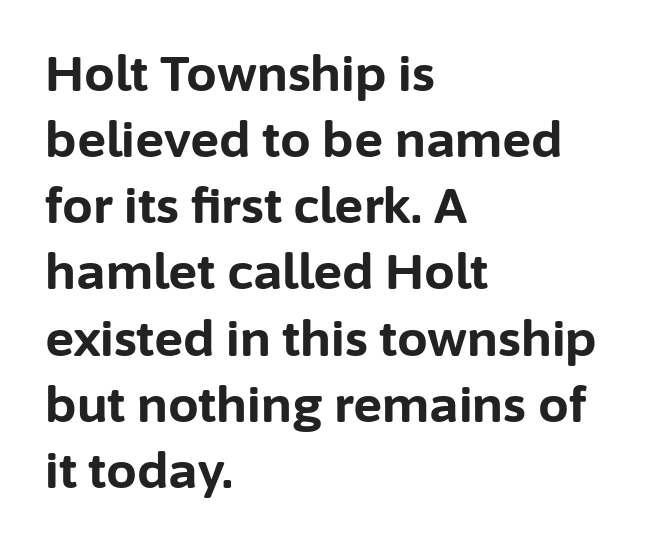
{"serif": "no", "italic": "no", "bold": "yes", "weight": "bold", "width": "normal", "stroke_contrast": "low", "x_height": "medium", "monospaced": "no", "underline": "no", "align": "left", "line_spacing": "normal", "line_spacing_ratio": 1.35, "letter_spacing": "normal", "letter_spacing_em": 0.0, "glyph_px": 49}
